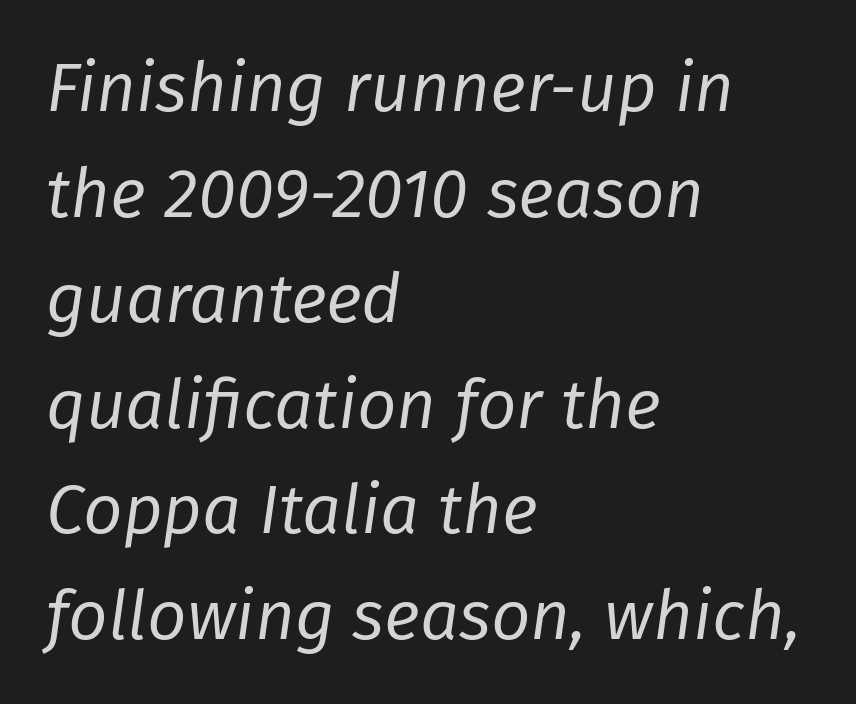
Reading down the block, your eye returns to a fixed left position each line. Leading: standard. The gap between lines stays unmarked. A typesetter would call this proportional, since set widths differ per character.
